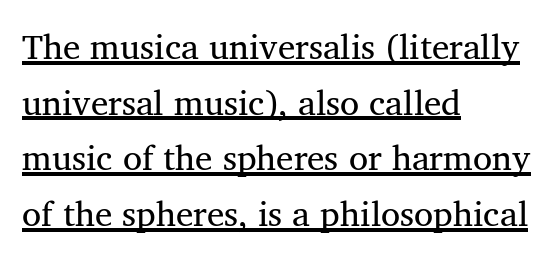
The image shows 35 px regular-weight serif type, upright; set left-aligned, normal line spacing (1.59x), normal letter spacing, underlined; medium stroke contrast and a medium x-height.
